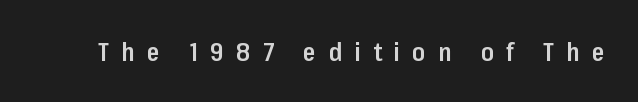
The image shows 26 px text type, upright; set unusually wide letter spacing (+0.47 em), not underlined.
